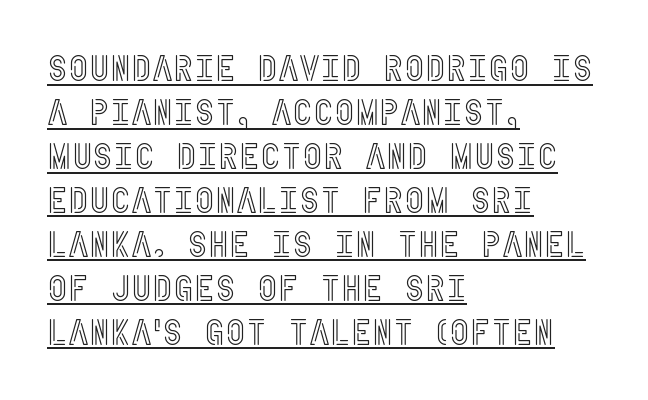
{"italic": "no", "width": "condensed", "x_height": "large", "underline": "yes", "align": "left", "line_spacing_ratio": 1.22, "letter_spacing": "normal", "letter_spacing_em": 0.0, "glyph_px": 36}
